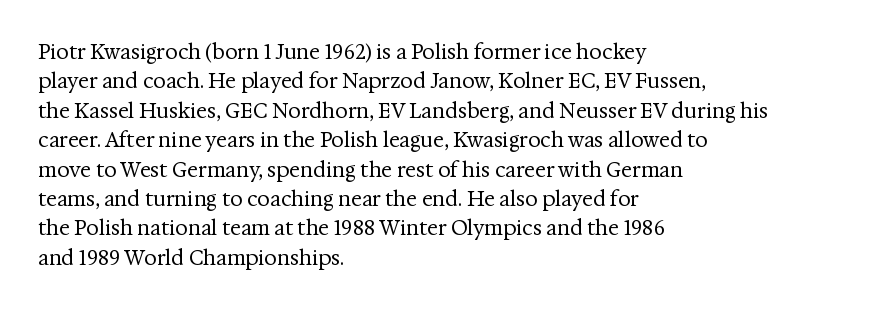
The image shows 20 px text type, upright; set left-aligned, normal line spacing (1.47x), normal letter spacing, not underlined.
